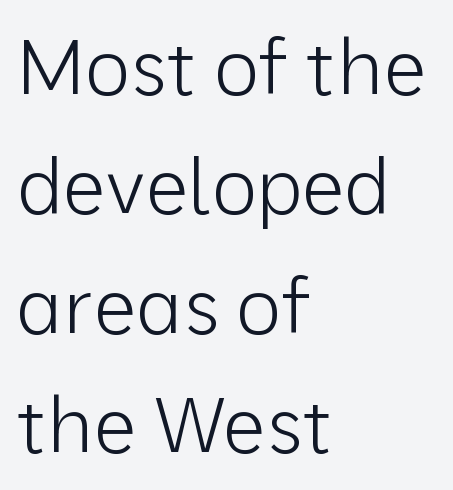
The image shows 77 px light sans-serif type, upright; set left-aligned, normal line spacing (1.55x), normal letter spacing, not underlined; low stroke contrast and a medium x-height.
